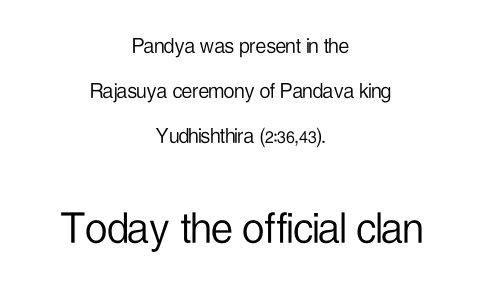
{"serif": "no", "italic": "no", "bold": "no", "weight": "light", "width": "condensed", "stroke_contrast": "low", "x_height": "medium", "monospaced": "no", "underline": "no", "align": "center", "line_spacing_ratio": 1.87, "letter_spacing": "normal", "letter_spacing_em": 0.0, "larger_block": "second", "size_ratio": 2.04, "glyph_px": 49}
